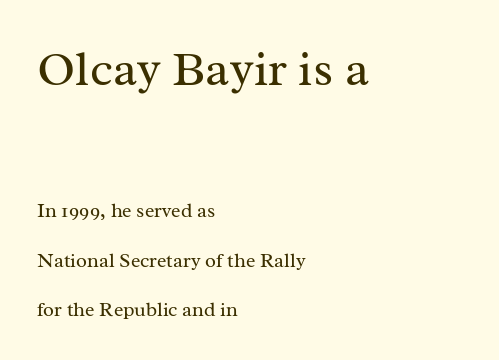
Honestly, the letter spacing is just normal — you wouldn't notice it. Line starts are locked; line ends wander. Stems and bowls with no extra thickness — not bold. I'd call this a serif setting — the letters wear small feet. A typesetter would call this proportional, since set widths differ per character. Compared with typical paragraphs, the rows here are farther apart.
